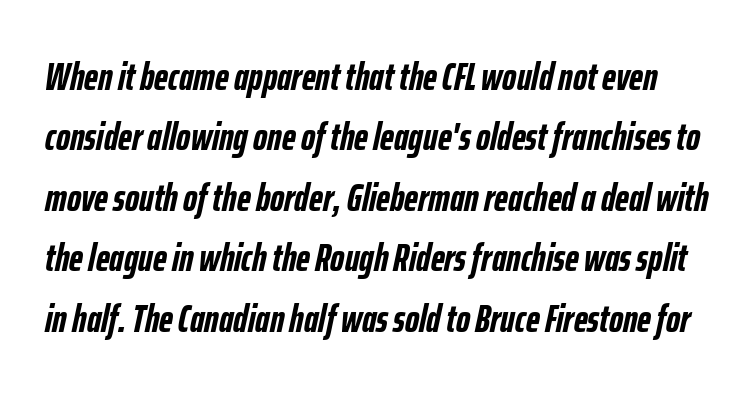
The image shows 39 px semibold, condensed type, italic (leaning right); set normal line spacing (1.55x), normal letter spacing, not underlined; low stroke contrast and a medium x-height.
